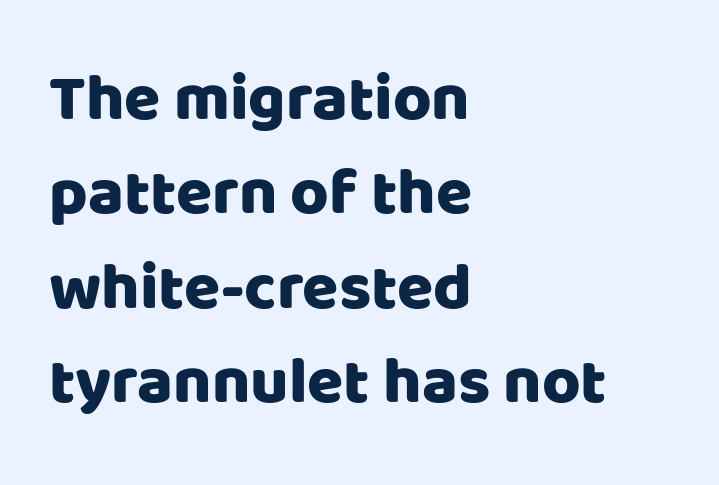
{"serif": "no", "italic": "no", "width": "normal", "stroke_contrast": "low", "x_height": "large", "monospaced": "no", "underline": "no", "align": "left", "line_spacing": "normal", "line_spacing_ratio": 1.43, "letter_spacing": "normal", "letter_spacing_em": 0.0, "glyph_px": 66}
